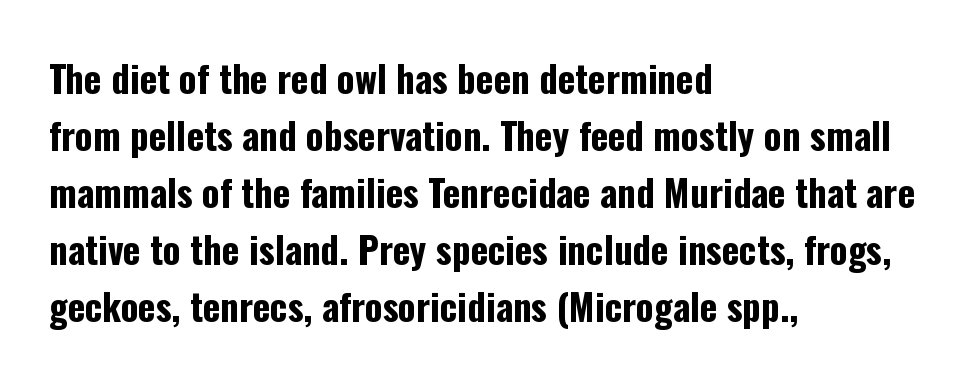
{"serif": "no", "italic": "no", "bold": "yes", "weight": "bold", "width": "condensed", "stroke_contrast": "low", "x_height": "medium", "monospaced": "no", "underline": "no", "align": "left", "line_spacing": "normal", "line_spacing_ratio": 1.54, "letter_spacing": "normal", "letter_spacing_em": 0.0, "glyph_px": 37}
